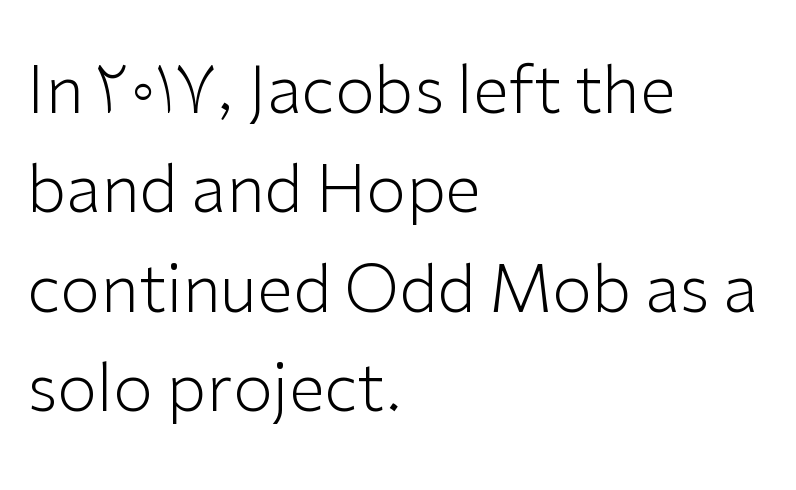
The image shows 65 px light sans-serif type, upright; set left-aligned, normal line spacing (1.53x), normal letter spacing, not underlined; low stroke contrast and a medium x-height.
